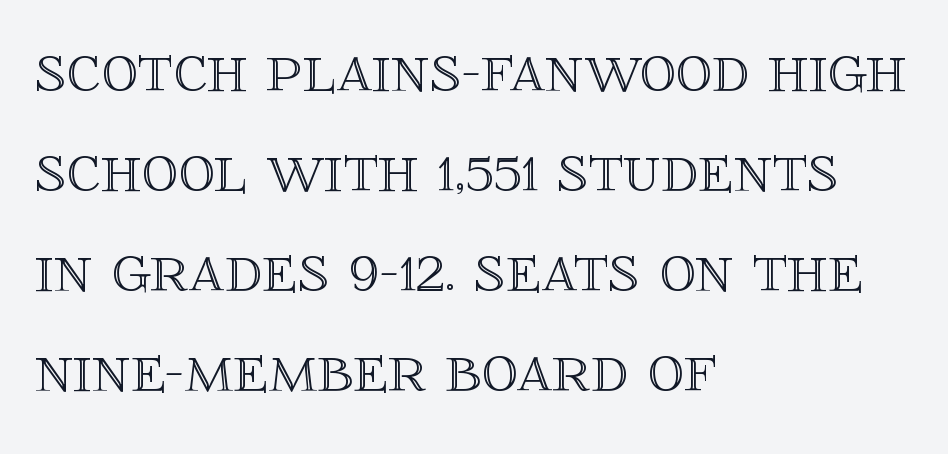
Q: Is the text italic (slanted)? A: No, it is upright.
Q: Is the text underlined? A: No.
Q: How is the paragraph aligned? A: Left-aligned.
Q: Is the spacing between letters normal or unusually wide? A: Normal.
Q: Is the spacing between lines tight, normal or loose? A: Normal.
Q: Width (condensed, normal, or wide)? A: Normal.
Q: x-height? A: Large.
Q: Monospaced? A: No.
